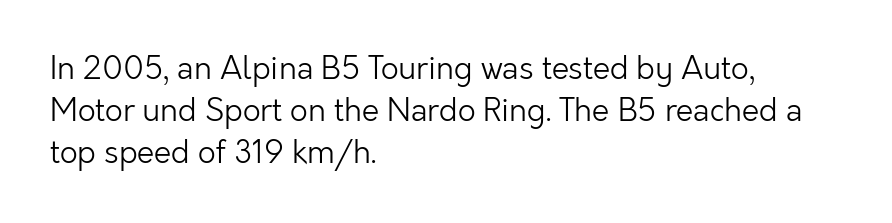
Q: Is the text bold? A: No.
Q: Is the text italic (slanted)? A: No, it is upright.
Q: Is the typeface a serif or a sans-serif typeface? A: Sans-serif.
Q: Is the text underlined? A: No.
Q: How is the paragraph aligned? A: Left-aligned.
Q: Is the spacing between letters normal or unusually wide? A: Normal.
Q: Is the spacing between lines tight, normal or loose? A: Normal.
Q: Width (condensed, normal, or wide)? A: Normal.
Q: Stroke contrast? A: Low.
Q: x-height? A: Medium.
Q: Monospaced? A: No.
